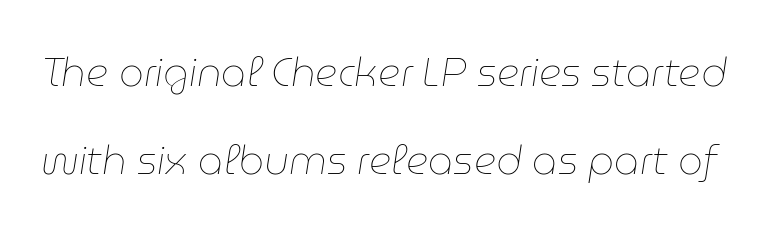
Q: Is the text bold? A: No.
Q: Is the text italic (slanted)? A: Yes, it leans right by about 9 degrees.
Q: Is the text underlined? A: No.
Q: Is the spacing between letters normal or unusually wide? A: Normal.
Q: Is the spacing between lines tight, normal or loose? A: Loose.
Q: Width (condensed, normal, or wide)? A: Normal.
Q: Stroke contrast? A: Low.
Q: x-height? A: Medium.
Q: Monospaced? A: No.
